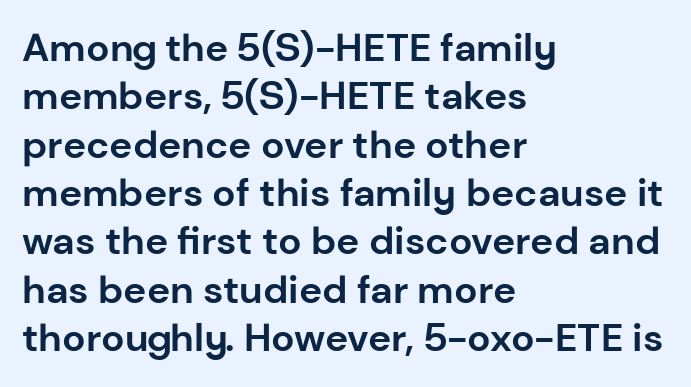
The gap between lines stays unmarked. Nothing unusual about the tracking: characters are spaced as the font intends. Looks like regular typesetting: each glyph gets only the width it needs. In terms of letterform style, serifs are entirely absent.
